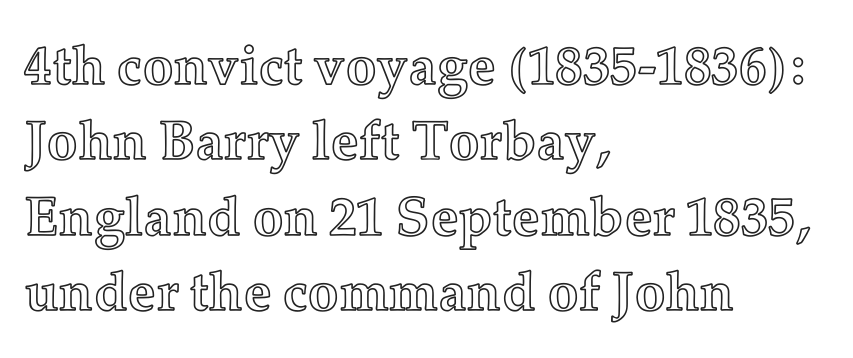
Q: Is the text italic (slanted)? A: No, it is upright.
Q: Is the text underlined? A: No.
Q: How is the paragraph aligned? A: Left-aligned.
Q: Is the spacing between letters normal or unusually wide? A: Normal.
Q: Is the spacing between lines tight, normal or loose? A: Normal.
Q: Width (condensed, normal, or wide)? A: Normal.
Q: x-height? A: Medium.
Q: Monospaced? A: No.
